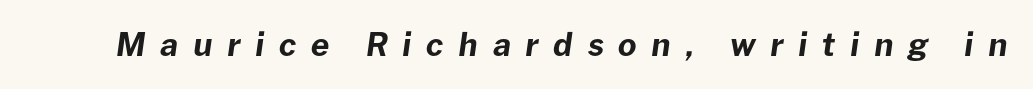
Q: Is the text bold? A: Yes.
Q: Is the text italic (slanted)? A: Yes, it leans right by about 8 degrees.
Q: Is the text underlined? A: No.
Q: Is the spacing between letters normal or unusually wide? A: Unusually wide.
Q: Width (condensed, normal, or wide)? A: Normal.
Q: Stroke contrast? A: Low.
Q: x-height? A: Medium.
Q: Monospaced? A: No.
